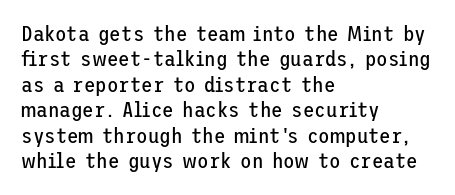
Q: Is the text bold? A: No.
Q: Is the text italic (slanted)? A: No, it is upright.
Q: Is the text underlined? A: No.
Q: How is the paragraph aligned? A: Left-aligned.
Q: Is the spacing between letters normal or unusually wide? A: Normal.
